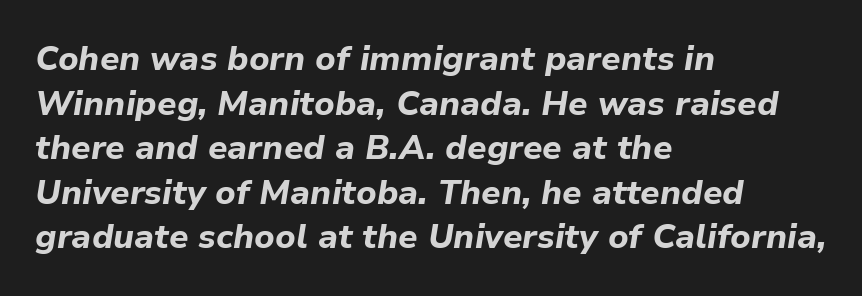
The image shows 34 px bold type, italic (leaning right); set left-aligned, normal line spacing (1.31x), normal letter spacing, not underlined; low stroke contrast and a medium x-height.
